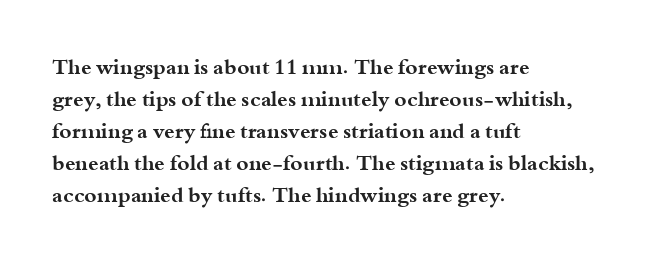
The type sits square on the baseline with zero lean. Summary of weight: heavy, a full bold. Interline gaps are of average width in this sample. The type is set solid horizontally, with unmodified tracking. Underline: absent.
